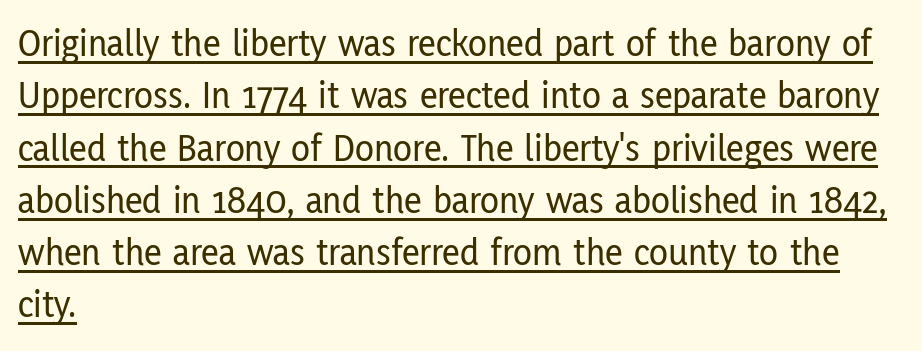
One-word summary of the alignment: left. The rendered words wear a rule along their underside. Default kerning and tracking; the words read as compact shapes. Note the varied advance widths — an 'i' is clearly narrower than an 'm'. This block has exactly the height ordinary leading produces. Observe the absence of serifs on each vertical stroke in this sample.
